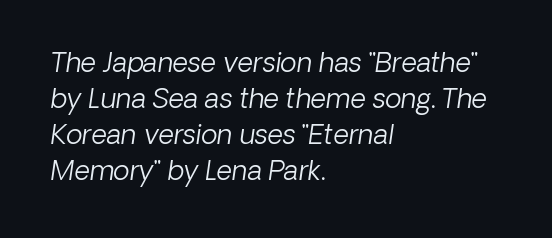
Plain, unruled lines of type. The tracking reads as untouched default to a designer's eye. Typeset ragged right — the left edge is the straight one. A light-to-regular cut is what we see here.
